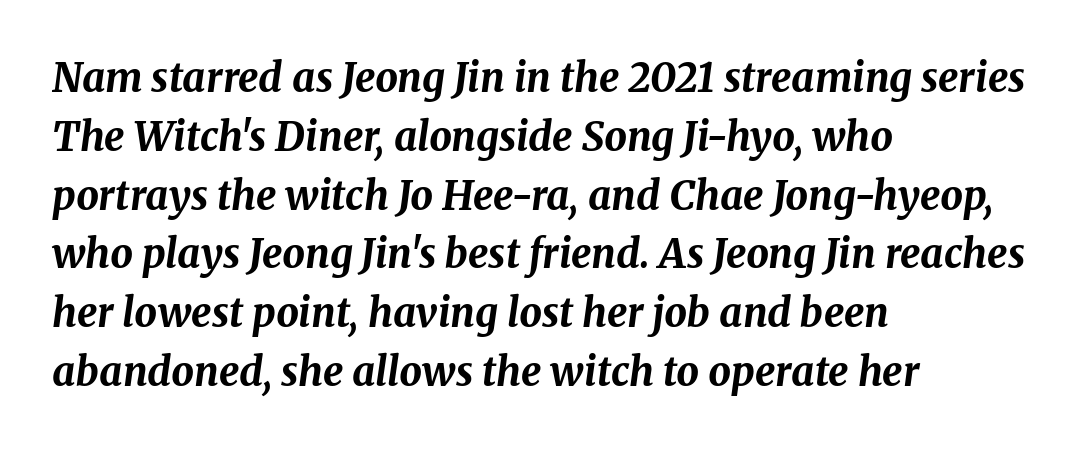
The image shows 40 px bold type, italic (leaning right); set left-aligned, normal line spacing (1.47x), normal letter spacing, not underlined; medium stroke contrast and a medium x-height.
